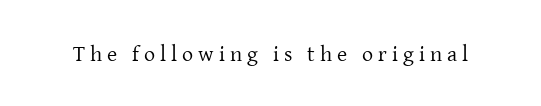
The image shows 22 px text type, upright; set unusually wide letter spacing (+0.23 em), not underlined.
